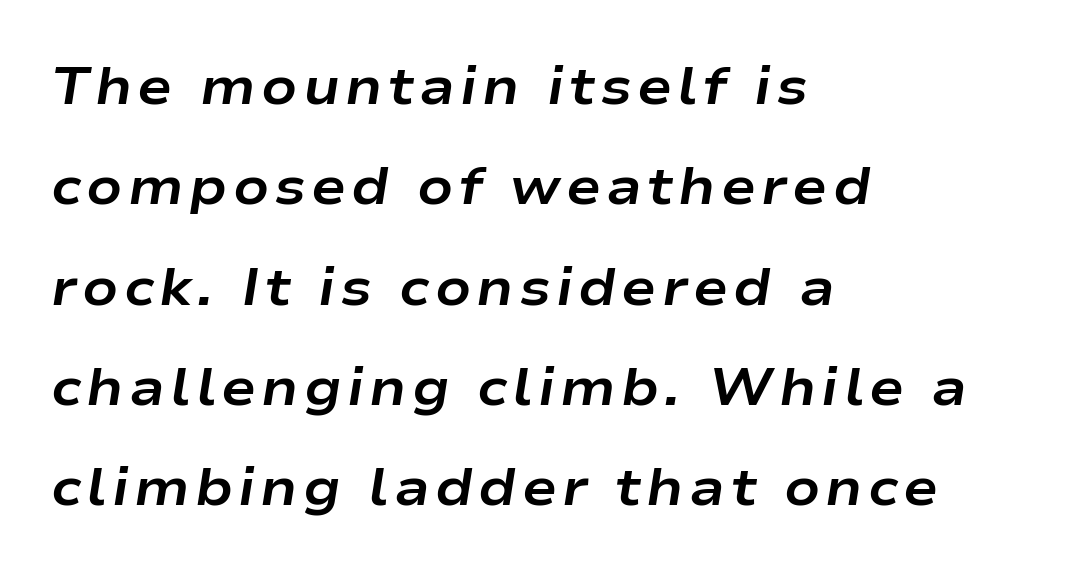
{"italic": "yes", "lean": "right", "slant_degrees": 9, "bold": "yes", "weight": "bold", "width": "wide", "stroke_contrast": "low", "x_height": "medium", "monospaced": "no", "underline": "no", "align": "left", "line_spacing": "loose", "line_spacing_ratio": 1.93, "glyph_px": 52}
